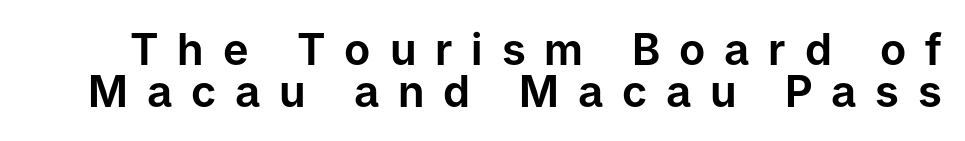
Each new line begins almost immediately beneath the previous one. Notice how the stems are strictly vertical — no italics here. This rendering features lettering with no underline. The face used here is proportionally spaced, like ordinary book or web type.
